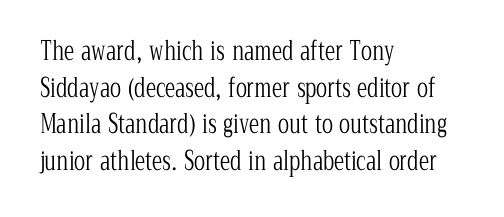
{"italic": "no", "bold": "no", "underline": "no", "align": "left", "line_spacing": "normal", "line_spacing_ratio": 1.41, "letter_spacing": "normal", "letter_spacing_em": 0.0, "glyph_px": 26}
